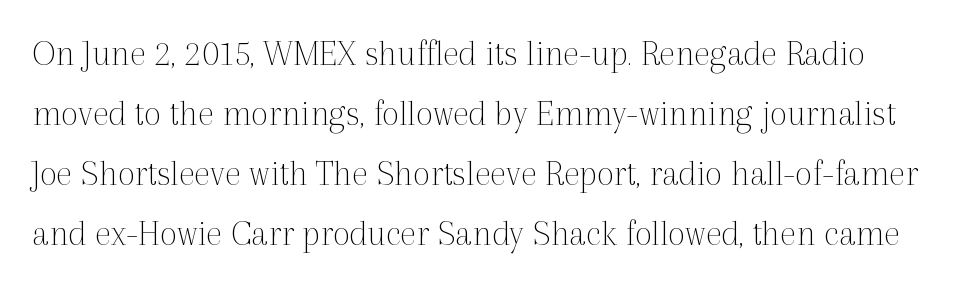
The image shows 38 px thin serif type, upright; set normal line spacing (1.58x), normal letter spacing, not underlined; a medium x-height.
